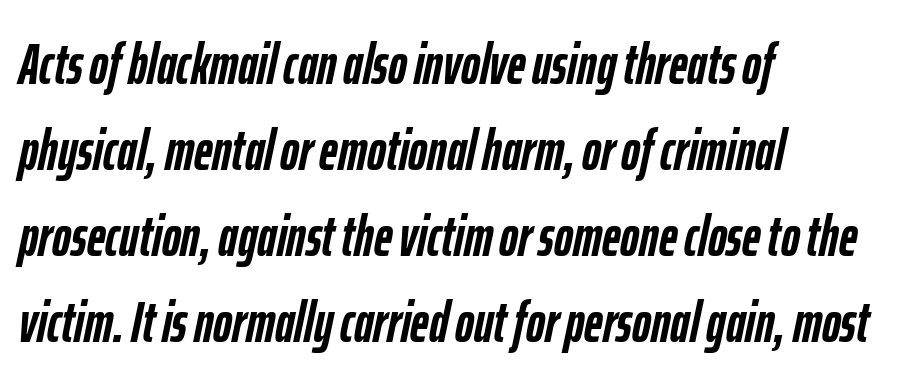
The image shows 57 px semibold, condensed type, italic (leaning right); set left-aligned, normal line spacing (1.51x), normal letter spacing, not underlined; low stroke contrast and a medium x-height.
